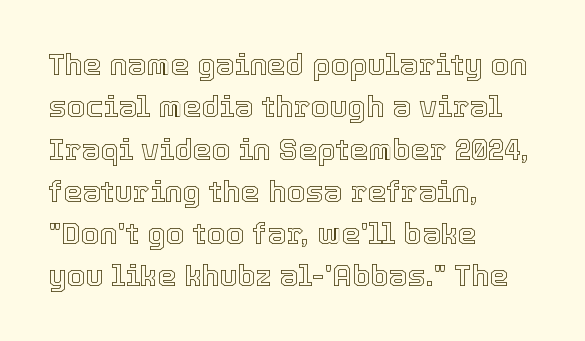
The image shows 30 px text type, upright; set left-aligned, normal line spacing (1.41x), normal letter spacing, not underlined; a medium x-height.
